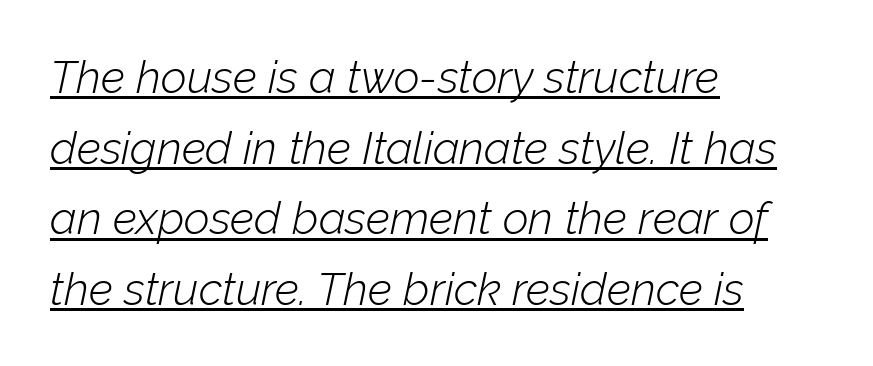
The image shows 45 px light type, italic (leaning right); set left-aligned, normal line spacing (1.57x), normal letter spacing, underlined; low stroke contrast and a medium x-height.
